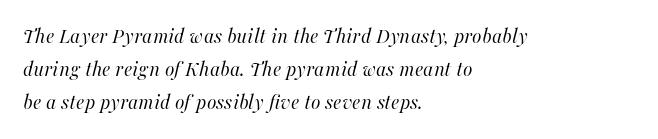
The image shows 22 px text type, italic (leaning right); set left-aligned, normal line spacing (1.49x), normal letter spacing, not underlined.
